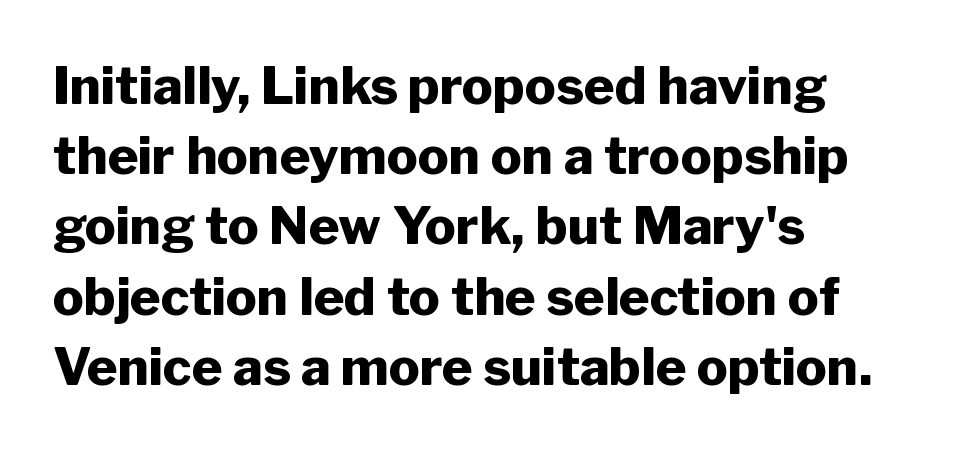
Q: Is the text bold? A: Yes.
Q: Is the text italic (slanted)? A: No, it is upright.
Q: Is the typeface a serif or a sans-serif typeface? A: Sans-serif.
Q: Is the text underlined? A: No.
Q: How is the paragraph aligned? A: Left-aligned.
Q: Is the spacing between letters normal or unusually wide? A: Normal.
Q: Is the spacing between lines tight, normal or loose? A: Normal.
Q: Width (condensed, normal, or wide)? A: Normal.
Q: Stroke contrast? A: Low.
Q: x-height? A: Medium.
Q: Monospaced? A: No.
